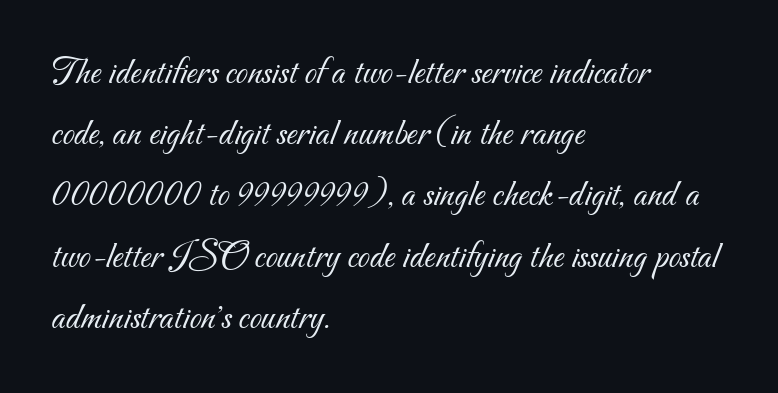
{"serif": "no", "bold": "no", "weight": "light", "width": "normal", "stroke_contrast": "medium", "x_height": "small", "monospaced": "no", "underline": "no", "align": "left", "line_spacing": "normal", "line_spacing_ratio": 1.57, "letter_spacing": "normal", "letter_spacing_em": 0.0, "glyph_px": 39}
